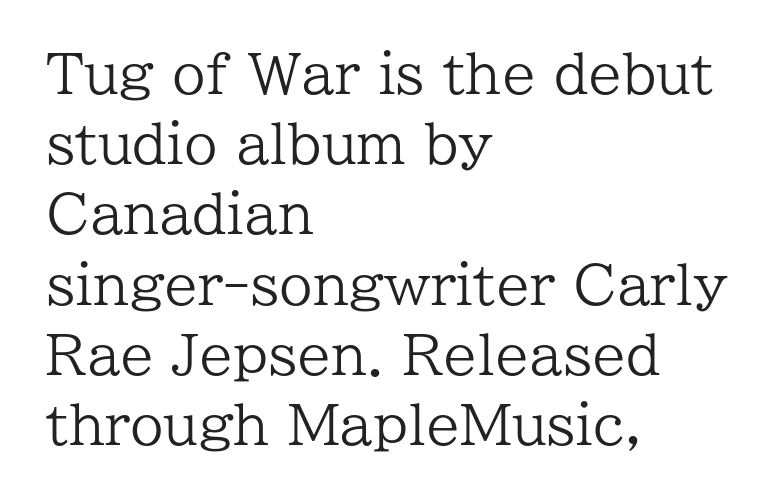
{"serif": "yes", "italic": "no", "bold": "no", "weight": "regular", "width": "normal", "stroke_contrast": "low", "x_height": "medium", "monospaced": "no", "underline": "no", "align": "left", "line_spacing": "normal", "line_spacing_ratio": 1.3, "letter_spacing": "normal", "letter_spacing_em": 0.0, "glyph_px": 54}
